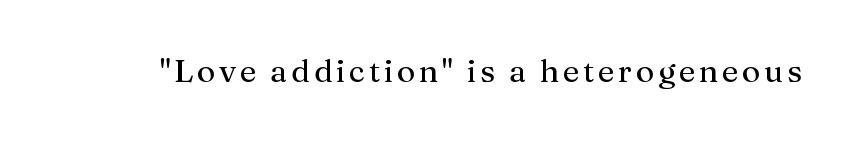
The image shows 32 px regular-weight serif type, upright; set not underlined; medium stroke contrast and a medium x-height.
